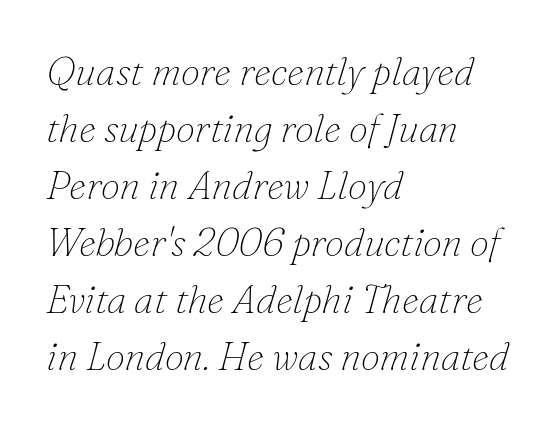
{"serif": "yes", "italic": "yes", "lean": "right", "slant_degrees": 16, "bold": "no", "weight": "thin", "width": "normal", "stroke_contrast": "low", "x_height": "small", "monospaced": "no", "underline": "no", "align": "left", "line_spacing": "normal", "line_spacing_ratio": 1.46, "letter_spacing": "normal", "letter_spacing_em": 0.0, "glyph_px": 39}
